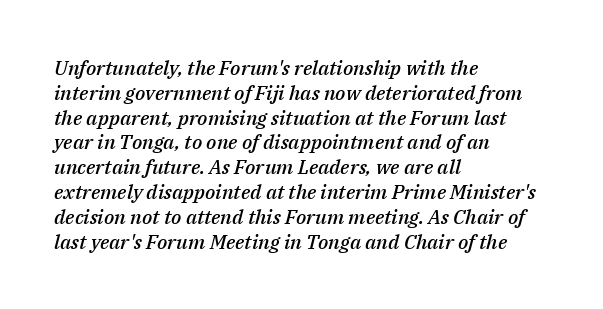
This is moderately heavy type, rendered in semibold. Caption: standard tracking, unaltered. When letters slant like this, we call the style italic. Anything drawn beneath the words? Only blank space. The lines are quadded left.
